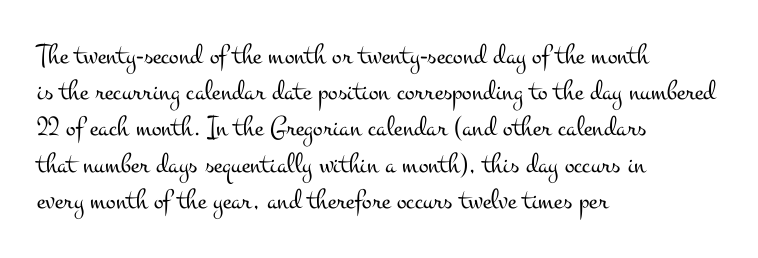
A normal amount of white space separates one row of letters from the next. The words here are not underlined. Characters follow at the spacing the type designer built in. Each line starts at the same left margin while the right side varies.
